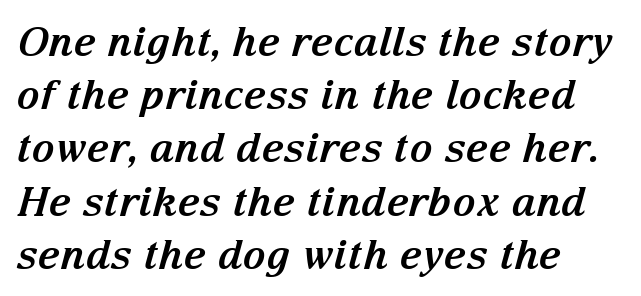
The image shows 40 px bold serif type, italic (leaning right); set normal line spacing (1.33x), normal letter spacing, not underlined; medium stroke contrast and a medium x-height.
